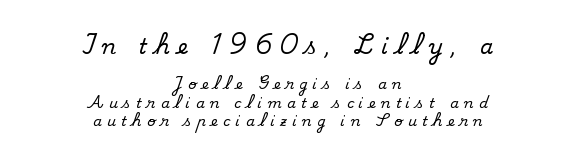
Q: Is the text italic (slanted)? A: Yes.
Q: Is the text underlined? A: No.
Q: How is the paragraph aligned? A: Centered.
Q: Is the spacing between letters normal or unusually wide? A: Unusually wide.
Q: Is the spacing between lines tight, normal or loose? A: Normal.
Q: Which block of text is set in a larger size, the first (top) or the second (bottom)? A: The first (top) one.
